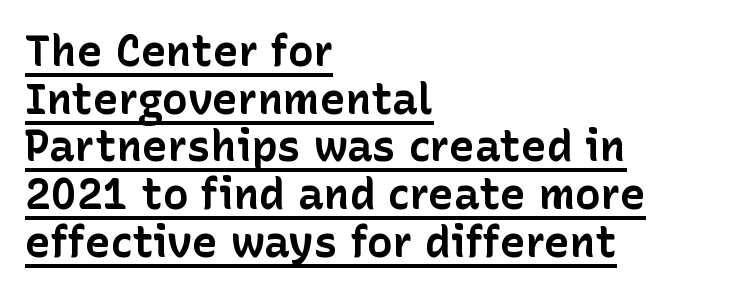
Q: Is the text bold? A: Yes.
Q: Is the text italic (slanted)? A: No, it is upright.
Q: Is the typeface a serif or a sans-serif typeface? A: Sans-serif.
Q: Is the text underlined? A: Yes.
Q: How is the paragraph aligned? A: Left-aligned.
Q: Is the spacing between letters normal or unusually wide? A: Normal.
Q: Is the spacing between lines tight, normal or loose? A: Tight.
Q: Width (condensed, normal, or wide)? A: Normal.
Q: Stroke contrast? A: Low.
Q: x-height? A: Medium.
Q: Monospaced? A: No.
